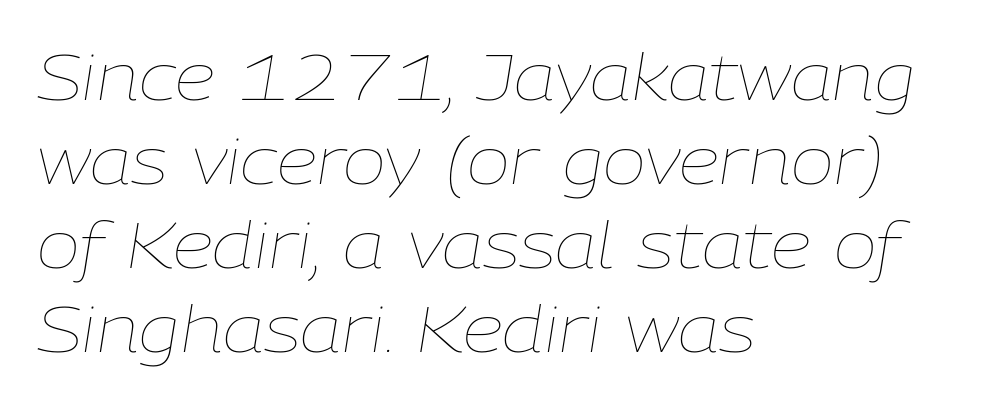
In terms of leading, this rendering sits right in the middle. Short note: letters normally spaced. The passage shown is typed in a proportional face where columns would drift. Horizontal alignment here is leftward, the default for most running prose.
